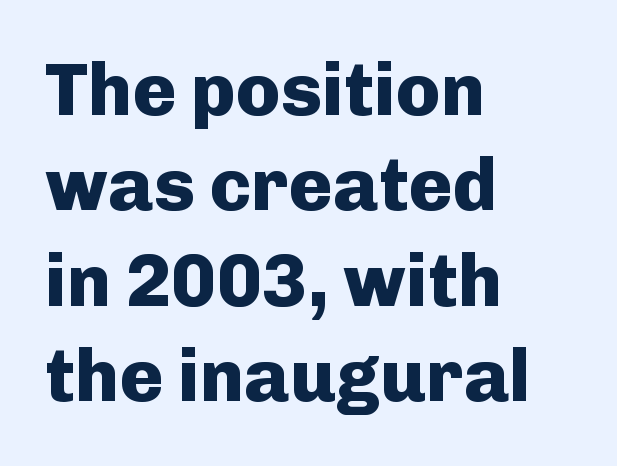
The image shows 74 px heavy sans-serif type, upright; set left-aligned, normal line spacing (1.29x), normal letter spacing, not underlined; low stroke contrast and a medium x-height.
